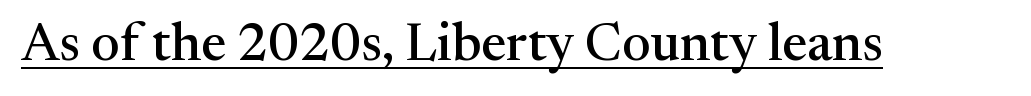
Each letter's strokes conclude with small projecting serifs. This sample carries an underscore along the baseline area. Varying glyph widths throughout — classic text-font behaviour. Each word holds together tightly as a unit, with standard inter-letter gaps. Every stem runs plumb, perpendicular to the baseline.
